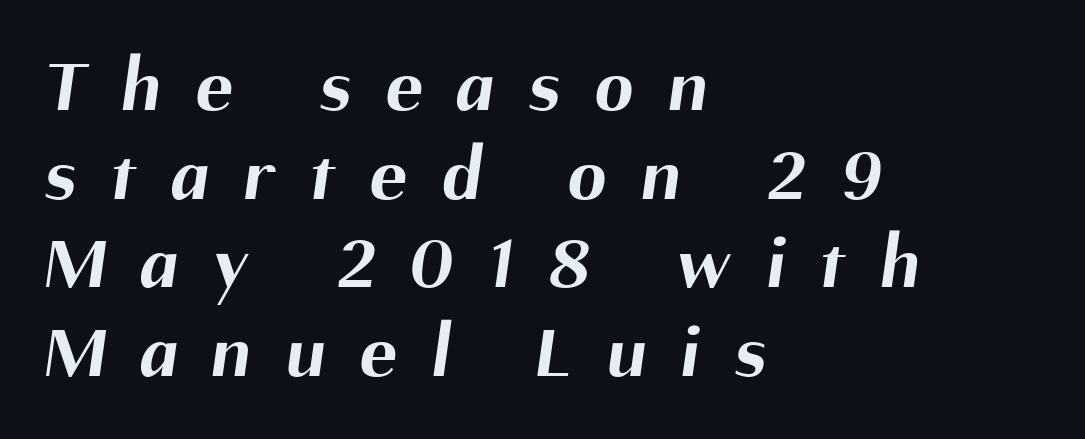
What's the leading like? Squeezed, with rows nearly overlapping. The rag falls on the right side of this text block. The typeface chosen for these lines omits serifs. Nobody drew a line under any word here. Heavy-handed strokes throughout: this text is bold. A typesetter would call this proportional, since set widths differ per character.
